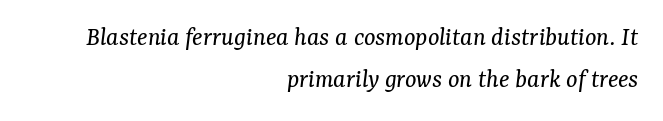
Q: Is the text bold? A: No.
Q: Is the text italic (slanted)? A: Yes, it leans right by about 7 degrees.
Q: Is the text underlined? A: No.
Q: How is the paragraph aligned? A: Right-aligned.
Q: Is the spacing between letters normal or unusually wide? A: Normal.
Q: Is the spacing between lines tight, normal or loose? A: Normal.
